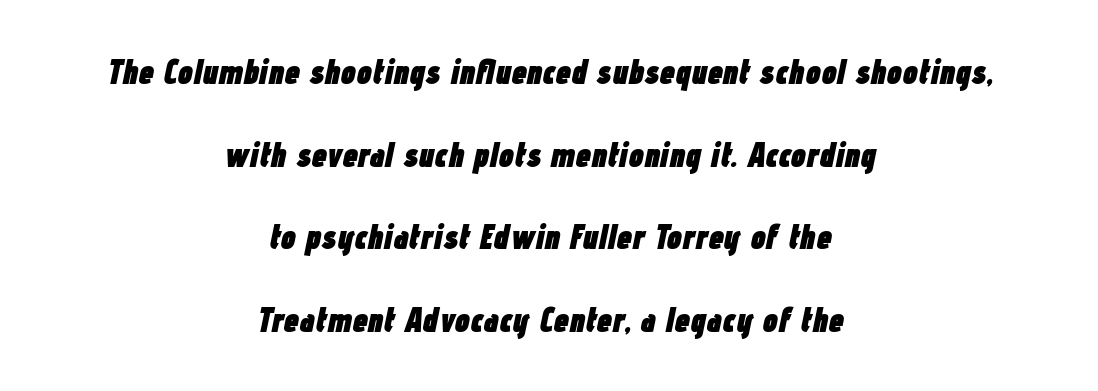
What weight is shown? A full bold with thick strokes. The whole block is typeset with a tilt. Honestly, the rows look like they've been pulled way apart. Proportional: the letters do not fall into vertical columns. Lines of text with bare space underneath. Horizontal alignment here is central, giving a formal, balanced look.
